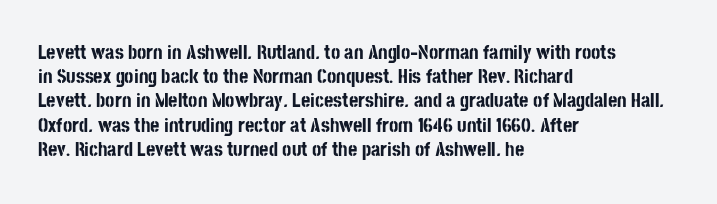
Q: Is the text bold? A: Yes.
Q: Is the text italic (slanted)? A: No, it is upright.
Q: Is the text underlined? A: No.
Q: How is the paragraph aligned? A: Left-aligned.
Q: Is the spacing between letters normal or unusually wide? A: Normal.
